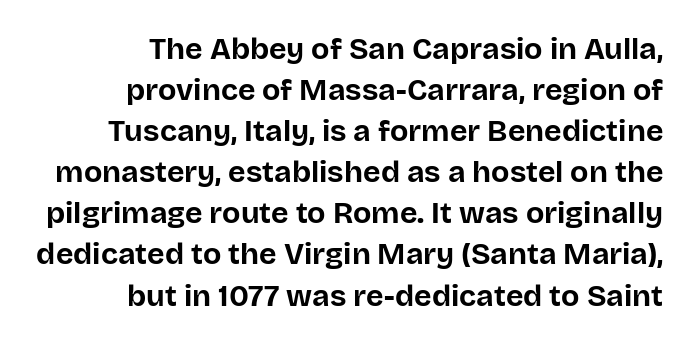
Q: Is the text bold? A: Yes.
Q: Is the text italic (slanted)? A: No, it is upright.
Q: Is the typeface a serif or a sans-serif typeface? A: Sans-serif.
Q: Is the text underlined? A: No.
Q: How is the paragraph aligned? A: Right-aligned.
Q: Is the spacing between letters normal or unusually wide? A: Normal.
Q: Is the spacing between lines tight, normal or loose? A: Normal.
Q: Width (condensed, normal, or wide)? A: Normal.
Q: Stroke contrast? A: Low.
Q: x-height? A: Large.
Q: Monospaced? A: No.
